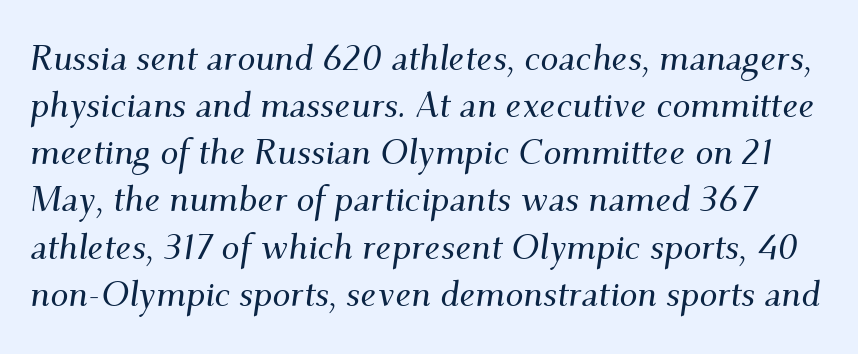
Q: Is the text italic (slanted)? A: Yes, it leans right by about 9 degrees.
Q: Is the typeface a serif or a sans-serif typeface? A: Serif.
Q: Is the text underlined? A: No.
Q: Is the spacing between letters normal or unusually wide? A: Normal.
Q: Is the spacing between lines tight, normal or loose? A: Normal.
Q: Width (condensed, normal, or wide)? A: Normal.
Q: Stroke contrast? A: Medium.
Q: x-height? A: Small.
Q: Monospaced? A: No.
